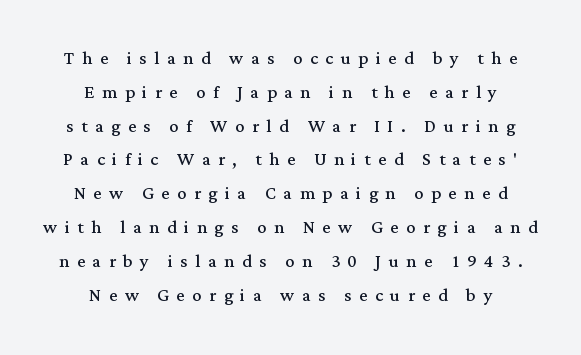
Q: Is the text bold? A: No.
Q: Is the text italic (slanted)? A: No, it is upright.
Q: Is the text underlined? A: No.
Q: How is the paragraph aligned? A: Centered.
Q: Is the spacing between letters normal or unusually wide? A: Unusually wide.
Q: Is the spacing between lines tight, normal or loose? A: Normal.
